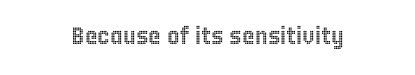
The image shows 24 px text type, upright; set centered, normal letter spacing, not underlined.
